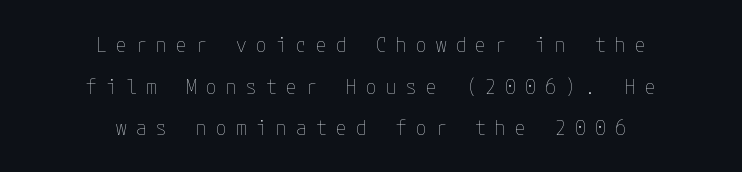
The image shows 21 px text type, upright; set centered, loose line spacing (1.98x), unusually wide letter spacing (+0.45 em), not underlined.
